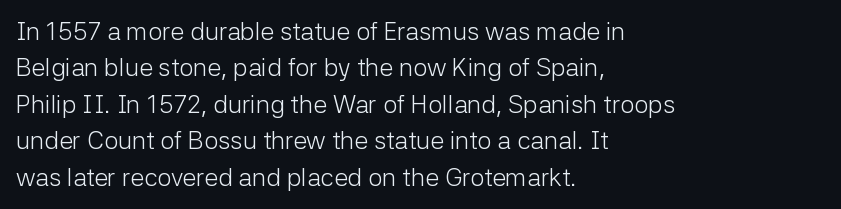
Q: Is the text bold? A: No.
Q: Is the text italic (slanted)? A: No, it is upright.
Q: Is the text underlined? A: No.
Q: How is the paragraph aligned? A: Left-aligned.
Q: Is the spacing between letters normal or unusually wide? A: Normal.
Q: Is the spacing between lines tight, normal or loose? A: Normal.
